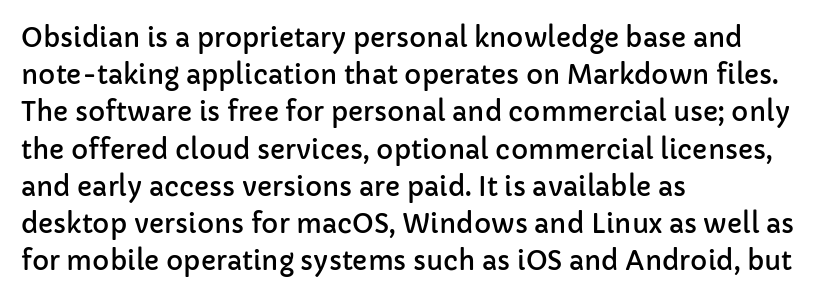
The image shows 26 px text type, upright; set left-aligned, normal line spacing (1.43x), normal letter spacing, not underlined.
